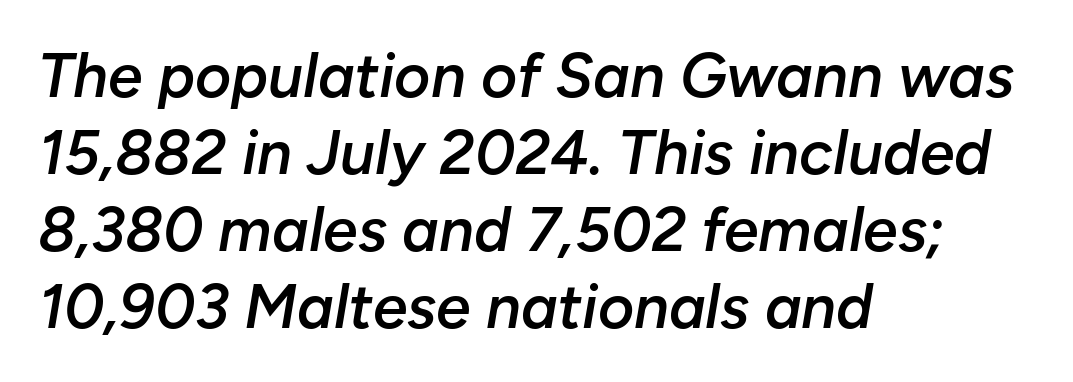
{"italic": "yes", "lean": "right", "slant_degrees": 10, "bold": "semi", "weight": "semibold", "width": "normal", "stroke_contrast": "low", "x_height": "medium", "monospaced": "no", "underline": "no", "align": "left", "line_spacing_ratio": 1.24, "letter_spacing": "normal", "letter_spacing_em": 0.0, "glyph_px": 62}
